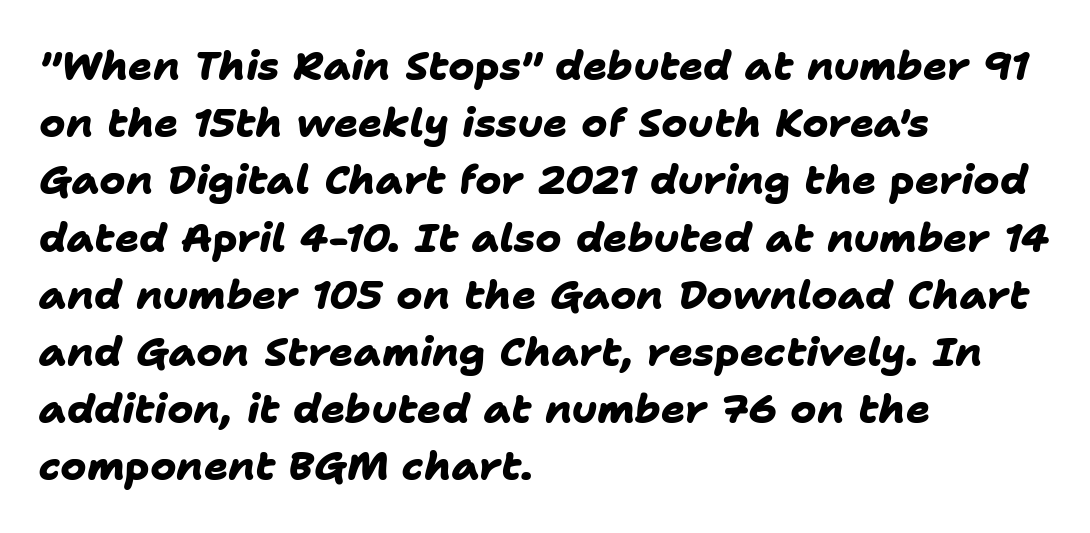
Type without underlining. The paragraph has a hard left edge and a soft right edge. These lines sit exactly where default settings would place them. These lines are rendered in a variable-pitch font. The rendering keeps characters at their native spacing. As a designer I'd log this as weight 700, bold.
